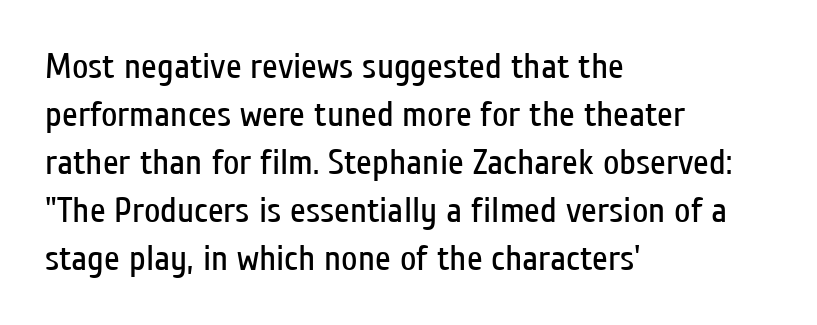
Q: Is the text bold? A: No.
Q: Is the text italic (slanted)? A: No, it is upright.
Q: Is the typeface a serif or a sans-serif typeface? A: Sans-serif.
Q: Is the text underlined? A: No.
Q: How is the paragraph aligned? A: Left-aligned.
Q: Is the spacing between letters normal or unusually wide? A: Normal.
Q: Is the spacing between lines tight, normal or loose? A: Normal.
Q: Width (condensed, normal, or wide)? A: Condensed.
Q: Stroke contrast? A: Low.
Q: x-height? A: Medium.
Q: Monospaced? A: No.
